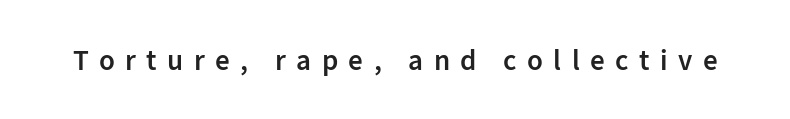
{"serif": "no", "italic": "no", "bold": "semi", "weight": "semibold", "width": "normal", "stroke_contrast": "low", "x_height": "medium", "monospaced": "no", "underline": "no", "letter_spacing": "wide", "letter_spacing_em": 0.36, "glyph_px": 29}
